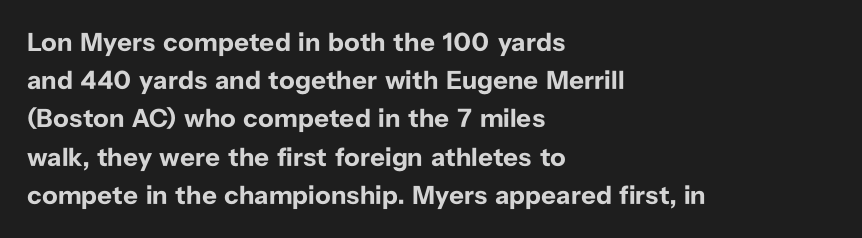
The image shows 26 px bold type, upright; set left-aligned, normal line spacing (1.47x), normal letter spacing, not underlined.
